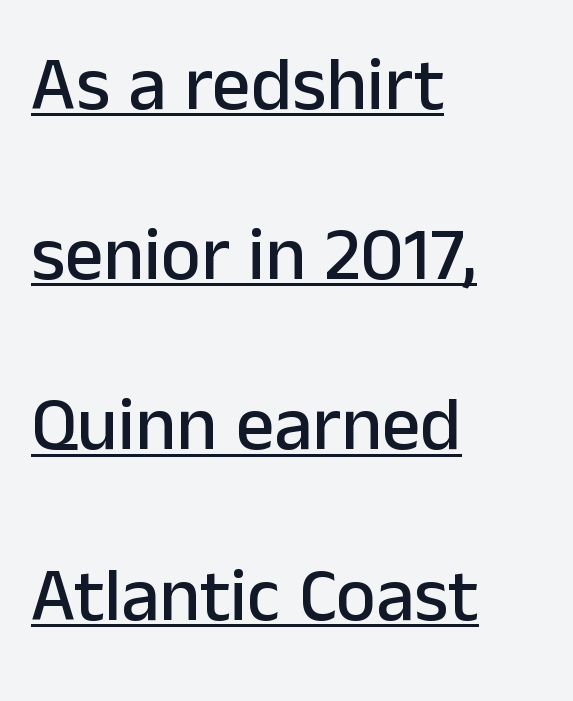
{"serif": "no", "italic": "no", "width": "normal", "stroke_contrast": "low", "x_height": "medium", "monospaced": "no", "underline": "yes", "align": "left", "line_spacing": "loose", "line_spacing_ratio": 2.24, "letter_spacing": "normal", "letter_spacing_em": 0.0, "glyph_px": 76}
